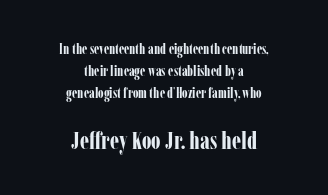
Q: Is the text bold? A: Yes.
Q: Is the text italic (slanted)? A: No, it is upright.
Q: Is the text underlined? A: No.
Q: How is the paragraph aligned? A: Centered.
Q: Is the spacing between letters normal or unusually wide? A: Normal.
Q: Is the spacing between lines tight, normal or loose? A: Normal.
Q: Which block of text is set in a larger size, the first (top) or the second (bottom)? A: The second (bottom) one.
